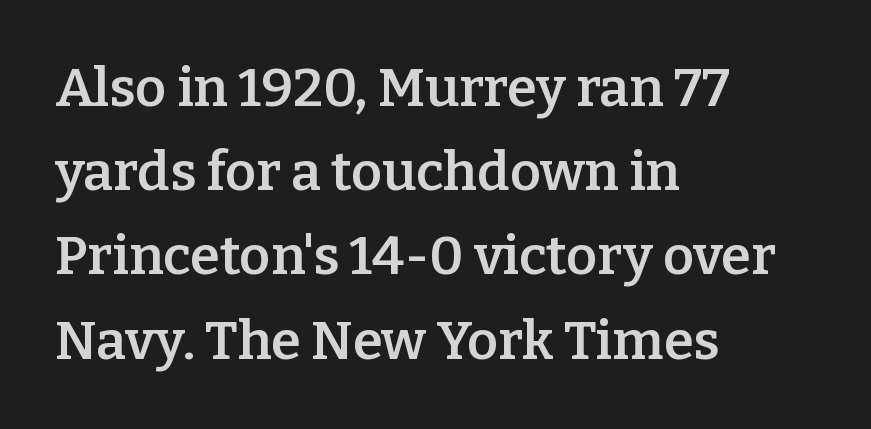
{"serif": "yes", "italic": "no", "bold": "semi", "weight": "semibold", "width": "normal", "stroke_contrast": "low", "x_height": "medium", "monospaced": "no", "underline": "no", "align": "left", "line_spacing": "normal", "line_spacing_ratio": 1.56, "letter_spacing": "normal", "letter_spacing_em": 0.0, "glyph_px": 54}
